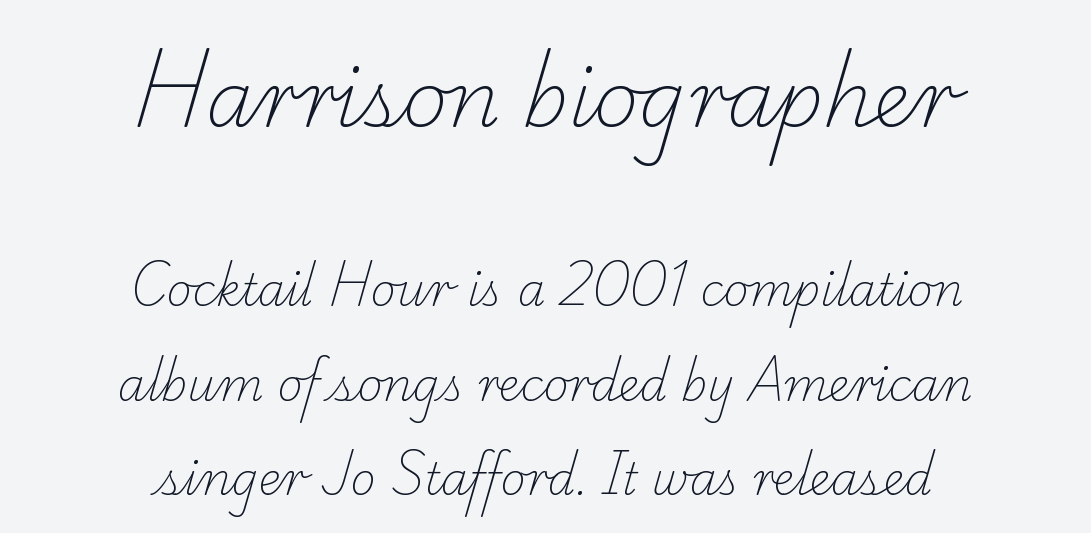
One glance says open: line gaps are wider than usual. The gaps between neighbouring characters are ordinary and unremarkable. Caption: face not bold, strokes unweighted. Casual observation: everything's sitting right in the middle. Character size in the leading block exceeds that of the trailing block. Note: serifs present on the glyphs.
